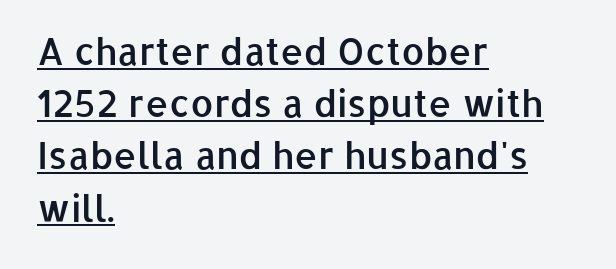
The compositor pushed each line to the left boundary. This rendering features underlined lettering. The space between consecutive lines is moderate. Spacing verdict: proportional, widths tailored to each character. Stroke thickness is moderately raised; the sample reads as semibold. Observe the ordinary spacing: letters are neighbours, not strangers.
